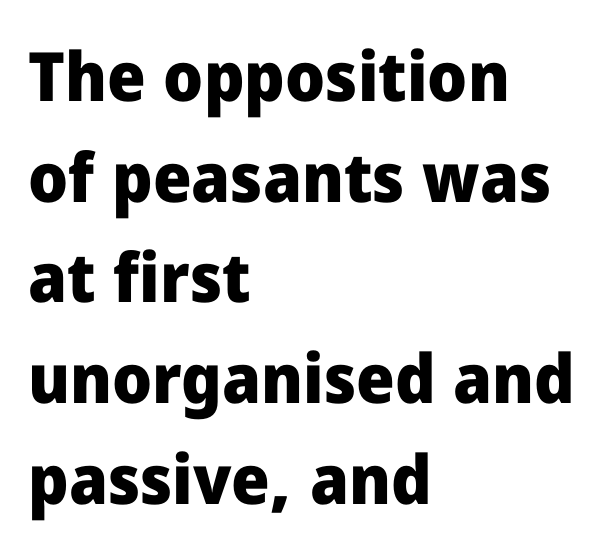
Q: Is the text bold? A: Yes.
Q: Is the text italic (slanted)? A: No, it is upright.
Q: Is the typeface a serif or a sans-serif typeface? A: Sans-serif.
Q: Is the text underlined? A: No.
Q: How is the paragraph aligned? A: Left-aligned.
Q: Is the spacing between letters normal or unusually wide? A: Normal.
Q: Is the spacing between lines tight, normal or loose? A: Normal.
Q: Width (condensed, normal, or wide)? A: Normal.
Q: Stroke contrast? A: Low.
Q: x-height? A: Medium.
Q: Monospaced? A: No.
